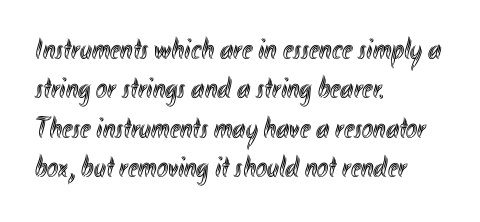
{"width": "condensed", "x_height": "small", "monospaced": "no", "underline": "no", "align": "left", "line_spacing": "normal", "line_spacing_ratio": 1.31, "letter_spacing": "normal", "letter_spacing_em": 0.0, "glyph_px": 30}
